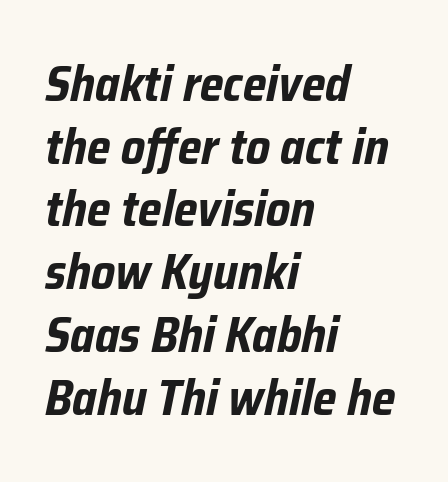
Q: Is the text bold? A: Yes.
Q: Is the text italic (slanted)? A: Yes, it leans right by about 12 degrees.
Q: Is the text underlined? A: No.
Q: How is the paragraph aligned? A: Left-aligned.
Q: Is the spacing between letters normal or unusually wide? A: Normal.
Q: Is the spacing between lines tight, normal or loose? A: Normal.
Q: Width (condensed, normal, or wide)? A: Condensed.
Q: Stroke contrast? A: Low.
Q: x-height? A: Medium.
Q: Monospaced? A: No.
